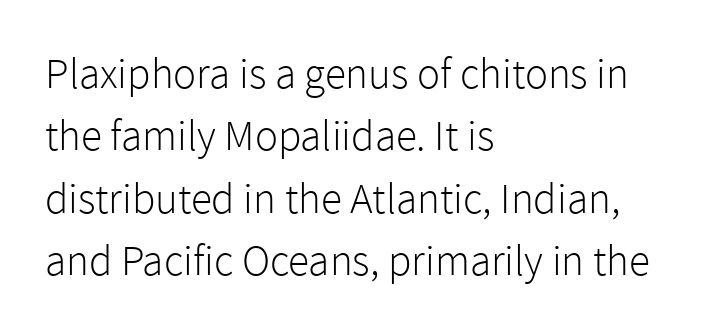
These lines are composed in type without serifs. Clear beneath every line of the passage. Baseline-to-baseline distance is the conventional proportion of letter height. The passage is arranged the way most books set body copy — flush left. Characters follow at the spacing the type designer built in. In terms of posture, this sample is upright.
